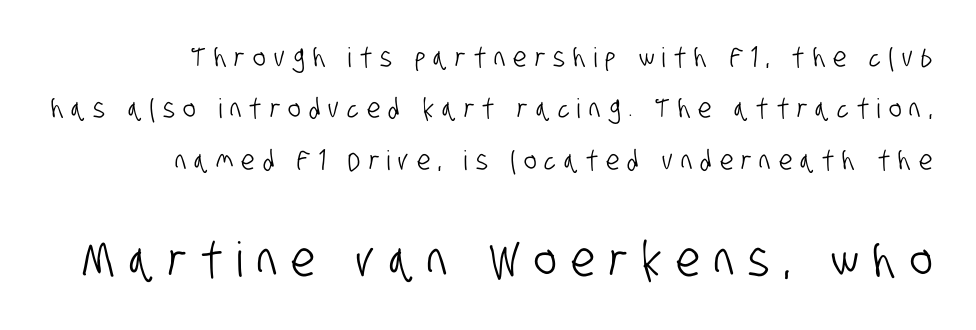
Q: Is the typeface a serif or a sans-serif typeface? A: Sans-serif.
Q: Is the text underlined? A: No.
Q: Is the spacing between letters normal or unusually wide? A: Unusually wide.
Q: Is the spacing between lines tight, normal or loose? A: Loose.
Q: Which block of text is set in a larger size, the first (top) or the second (bottom)? A: The second (bottom) one.
Q: Width (condensed, normal, or wide)? A: Condensed.
Q: Stroke contrast? A: Low.
Q: x-height? A: Large.
Q: Monospaced? A: No.
